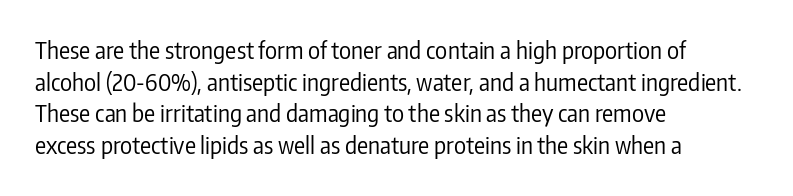
{"italic": "no", "bold": "no", "underline": "no", "align": "left", "line_spacing": "normal", "line_spacing_ratio": 1.38, "letter_spacing": "normal", "letter_spacing_em": 0.0, "glyph_px": 23}
